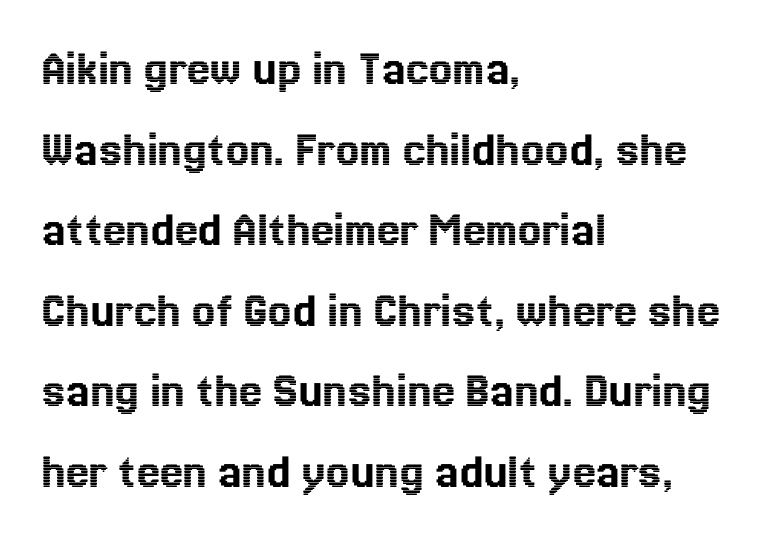
The image shows 52 px text type, upright; set left-aligned, normal line spacing (1.55x), normal letter spacing, not underlined; a medium x-height.
